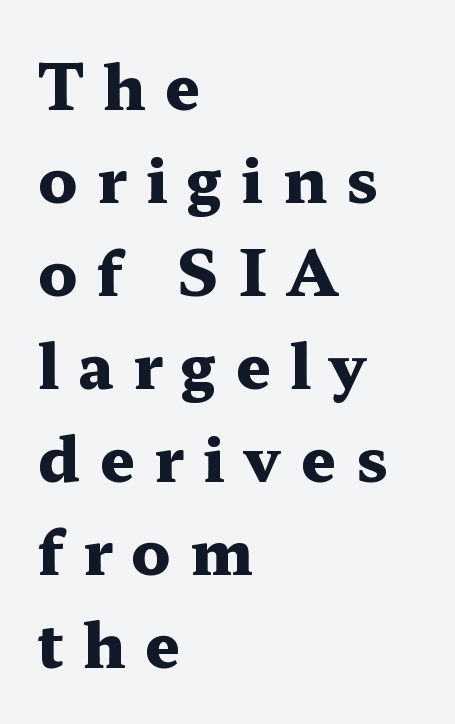
Q: Is the text bold? A: Yes.
Q: Is the text italic (slanted)? A: No, it is upright.
Q: Is the typeface a serif or a sans-serif typeface? A: Serif.
Q: Is the text underlined? A: No.
Q: How is the paragraph aligned? A: Left-aligned.
Q: Is the spacing between letters normal or unusually wide? A: Unusually wide.
Q: Is the spacing between lines tight, normal or loose? A: Normal.
Q: Width (condensed, normal, or wide)? A: Wide.
Q: Stroke contrast? A: Medium.
Q: x-height? A: Medium.
Q: Monospaced? A: No.
